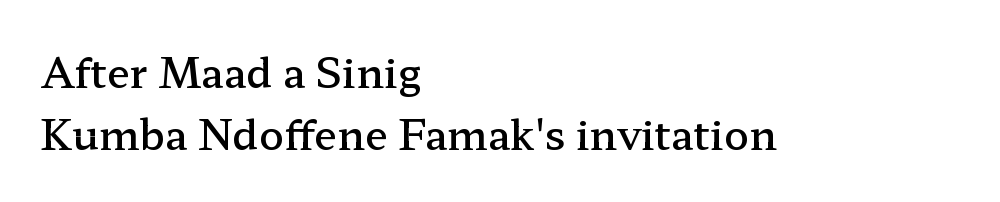
Teacher's note: observe the even left margin — that is flush-left alignment. Plain, unruled lines of type. The face used here is seriffed, in the tradition of book romans. Here the designer chose a conventional face with non-uniform glyph widths. The font's upright variant was chosen for this text. The passage shown is semibold, sitting just below true bold.
